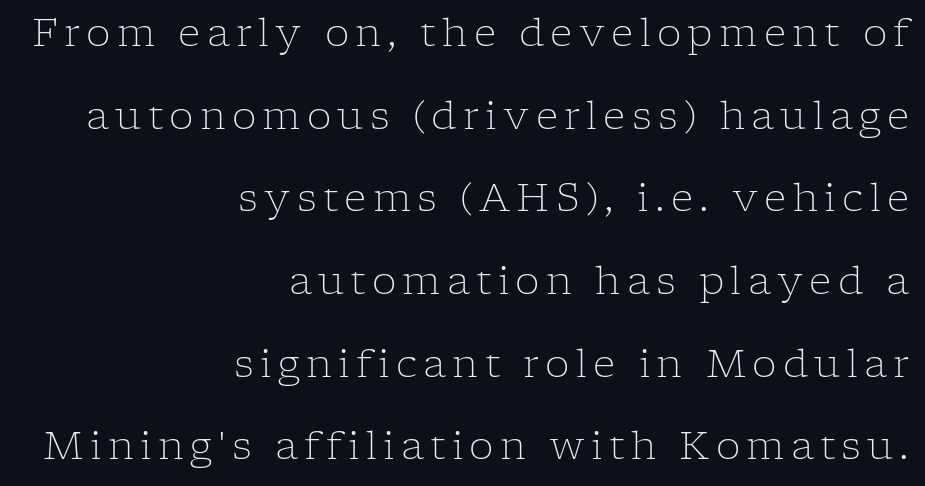
{"serif": "yes", "italic": "no", "bold": "no", "weight": "light", "width": "normal", "stroke_contrast": "low", "x_height": "medium", "monospaced": "no", "underline": "no", "align": "right", "line_spacing": "loose", "line_spacing_ratio": 2.12, "glyph_px": 39}
